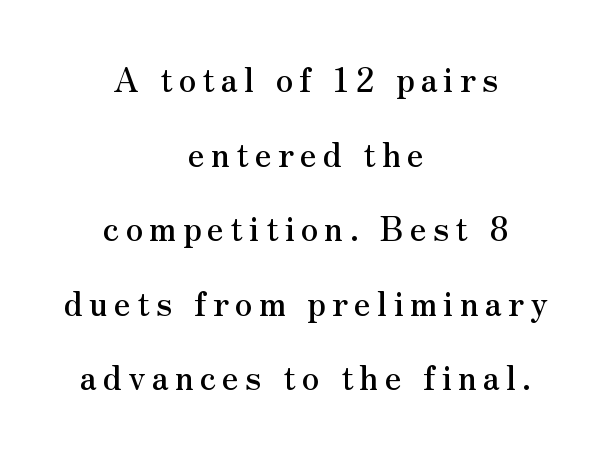
Q: Is the text italic (slanted)? A: No, it is upright.
Q: Is the typeface a serif or a sans-serif typeface? A: Serif.
Q: Is the text underlined? A: No.
Q: How is the paragraph aligned? A: Centered.
Q: Is the spacing between lines tight, normal or loose? A: Loose.
Q: Width (condensed, normal, or wide)? A: Normal.
Q: Stroke contrast? A: Medium.
Q: x-height? A: Small.
Q: Monospaced? A: No.
